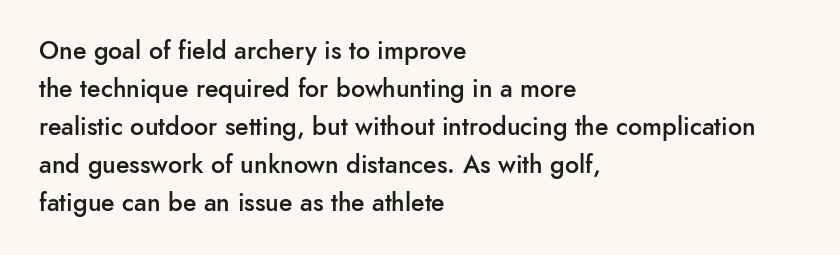
A roman cut, with each character standing at attention. The type is set solid horizontally, with unmodified tracking. These lines stack with their left ends in a neat column. Each glyph is drawn with semibold strokes, heavier than normal yet not fully bold.
